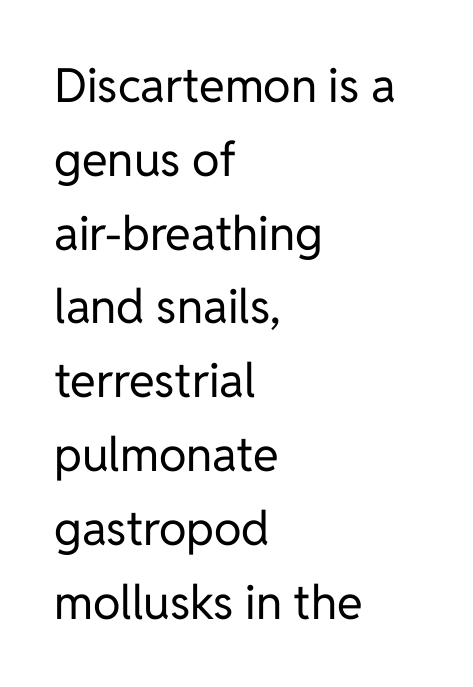
The image shows 47 px regular-weight sans-serif type, upright; set left-aligned, normal line spacing (1.57x), normal letter spacing, not underlined; low stroke contrast and a medium x-height.
